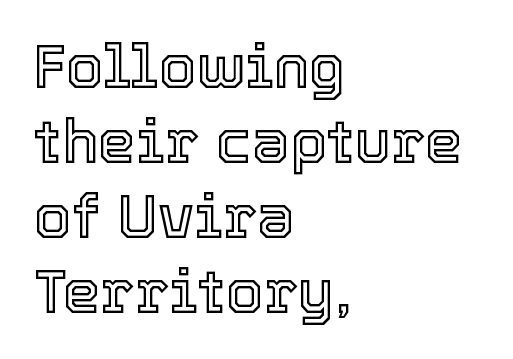
{"italic": "no", "width": "normal", "x_height": "medium", "monospaced": "no", "underline": "no", "align": "left", "line_spacing": "normal", "line_spacing_ratio": 1.25, "letter_spacing": "normal", "letter_spacing_em": 0.0, "glyph_px": 60}
